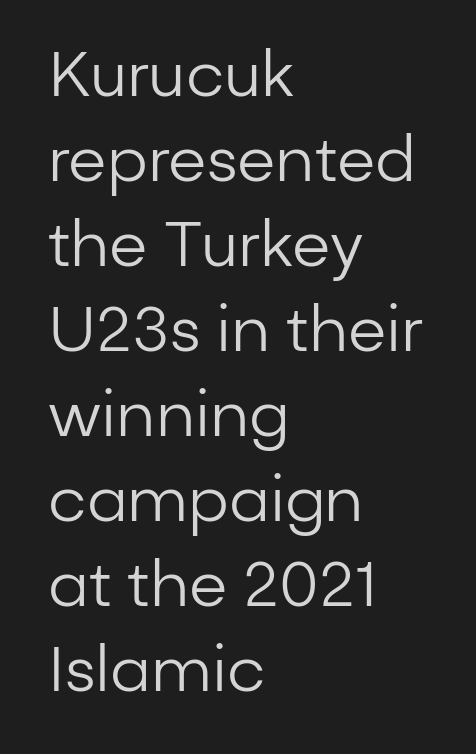
The image shows 62 px regular-weight sans-serif type, upright; set left-aligned, normal line spacing (1.37x), normal letter spacing, not underlined; low stroke contrast and a medium x-height.
